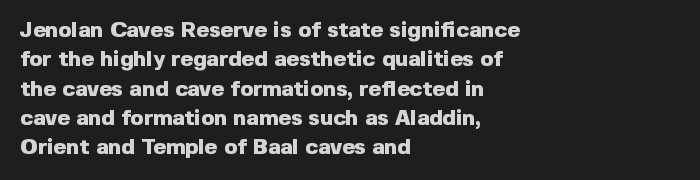
{"italic": "no", "bold": "yes", "underline": "no", "align": "left", "line_spacing": "normal", "line_spacing_ratio": 1.33, "letter_spacing": "normal", "letter_spacing_em": 0.0, "glyph_px": 22}
